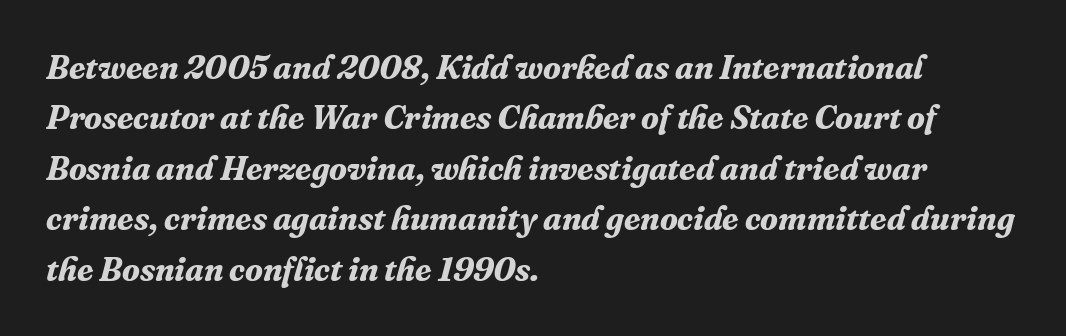
Q: Is the text bold? A: Yes.
Q: Is the text italic (slanted)? A: Yes, it leans right by about 16 degrees.
Q: Is the typeface a serif or a sans-serif typeface? A: Serif.
Q: Is the text underlined? A: No.
Q: How is the paragraph aligned? A: Left-aligned.
Q: Is the spacing between letters normal or unusually wide? A: Normal.
Q: Is the spacing between lines tight, normal or loose? A: Normal.
Q: Width (condensed, normal, or wide)? A: Normal.
Q: Stroke contrast? A: Medium.
Q: x-height? A: Medium.
Q: Monospaced? A: No.
